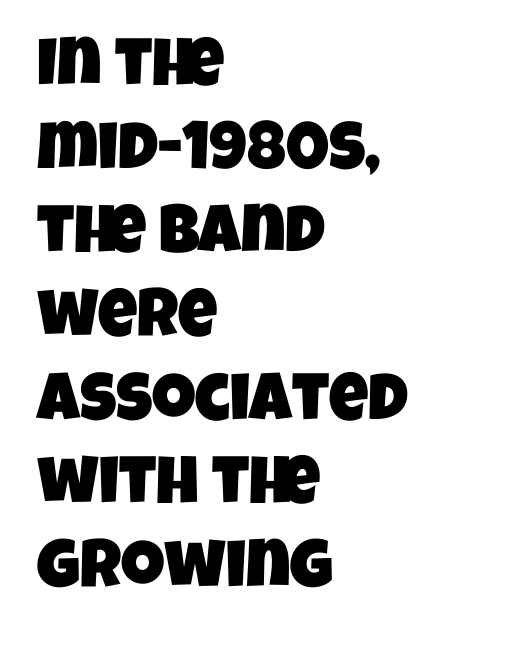
The image shows 68 px condensed sans-serif type; set left-aligned, line spacing 1.23x, normal letter spacing, not underlined; low stroke contrast and a large x-height.
